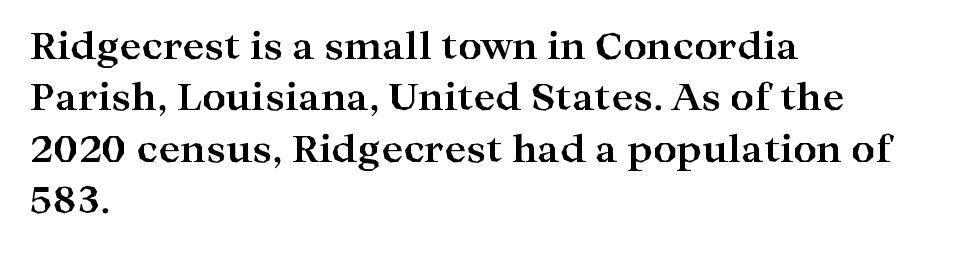
Q: Is the text bold? A: Yes.
Q: Is the text italic (slanted)? A: No, it is upright.
Q: Is the typeface a serif or a sans-serif typeface? A: Serif.
Q: Is the text underlined? A: No.
Q: How is the paragraph aligned? A: Left-aligned.
Q: Is the spacing between letters normal or unusually wide? A: Normal.
Q: Is the spacing between lines tight, normal or loose? A: Normal.
Q: Width (condensed, normal, or wide)? A: Wide.
Q: Stroke contrast? A: High.
Q: x-height? A: Medium.
Q: Monospaced? A: No.
